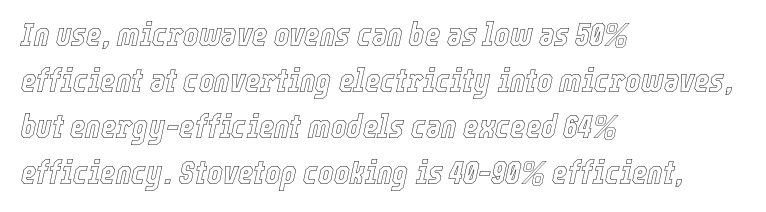
Do the characters align in a grid? No, the font is proportional. This rendering features lettering with no underline. Layout note: lines flush left. Observe the lean: these are italic letterforms. Glyph-to-glyph distance matches everyday printed text.
